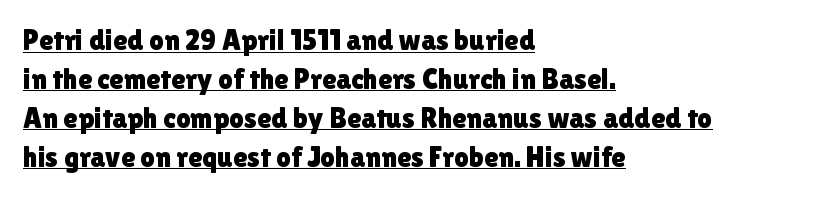
{"serif": "no", "italic": "no", "width": "normal", "x_height": "medium", "monospaced": "no", "underline": "yes", "align": "left", "line_spacing": "normal", "line_spacing_ratio": 1.34, "letter_spacing": "normal", "letter_spacing_em": 0.0, "glyph_px": 29}
